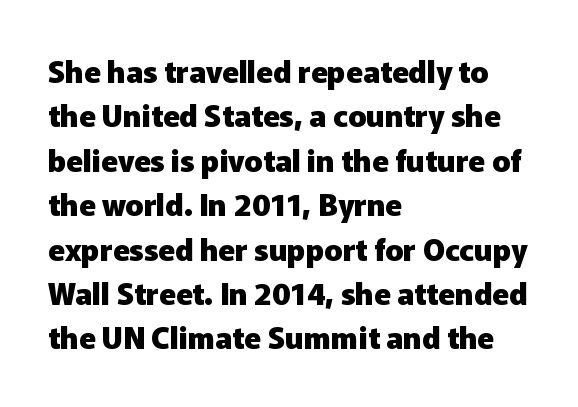
The letters are bold, with thick, heavy strokes. The passage is arranged the way most books set body copy — flush left. No extra tracking has been applied to these lines. This is sans-serif lettering, the kind often seen on screens and signage.
